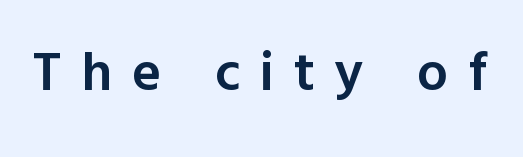
{"serif": "no", "italic": "no", "bold": "semi", "weight": "semibold", "width": "normal", "x_height": "medium", "monospaced": "no", "underline": "no", "letter_spacing": "wide", "letter_spacing_em": 0.36, "glyph_px": 55}
